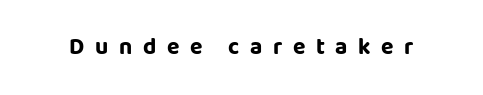
Substantial extra tracking has been applied to these lines. The letters stand straight up with perfectly vertical stems. The letters are bold, with thick, heavy strokes. Descender tails drop into unmarked territory.
